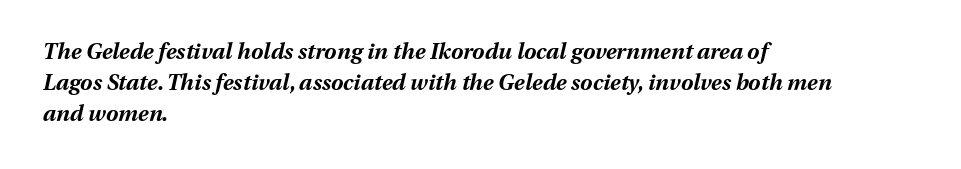
Q: Is the text bold? A: Yes.
Q: Is the text italic (slanted)? A: Yes, it leans right by about 13 degrees.
Q: Is the text underlined? A: No.
Q: How is the paragraph aligned? A: Left-aligned.
Q: Is the spacing between letters normal or unusually wide? A: Normal.
Q: Is the spacing between lines tight, normal or loose? A: Normal.
